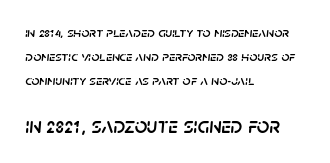
{"italic": "yes", "lean": "right", "slant_degrees": 5, "underline": "no", "align": "left", "line_spacing_ratio": 1.71, "letter_spacing": "normal", "letter_spacing_em": 0.0, "larger_block": "second", "size_ratio": 1.57, "glyph_px": 22}
